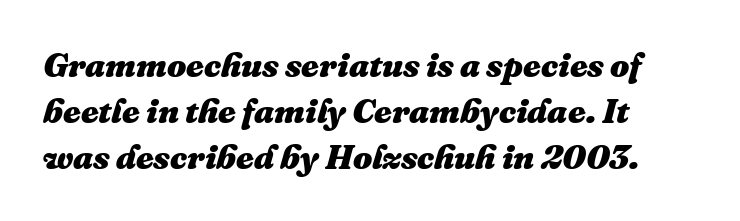
Alignment: flush left. A typesetter would call this leading conventional body-copy spacing. The zone under the glyphs is completely vacant. This sample uses plain, unmodified letter spacing.
